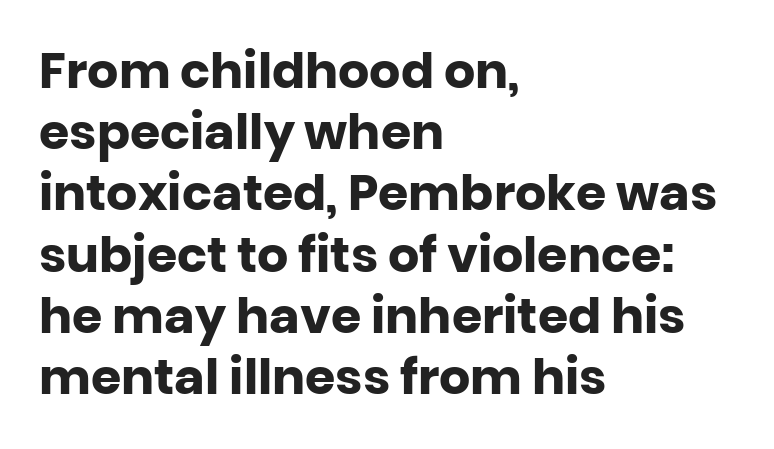
The image shows 49 px heavy sans-serif type, upright; set left-aligned, normal line spacing (1.25x), normal letter spacing, not underlined; low stroke contrast and a large x-height.
